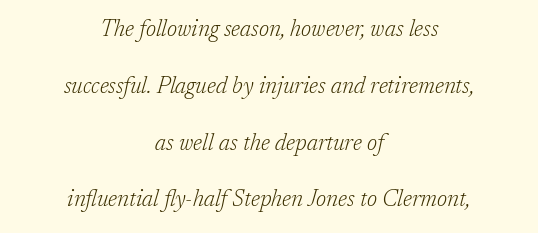
Q: Is the text bold? A: No.
Q: Is the text italic (slanted)? A: Yes, it leans right by about 17 degrees.
Q: Is the text underlined? A: No.
Q: How is the paragraph aligned? A: Centered.
Q: Is the spacing between letters normal or unusually wide? A: Normal.
Q: Is the spacing between lines tight, normal or loose? A: Loose.
